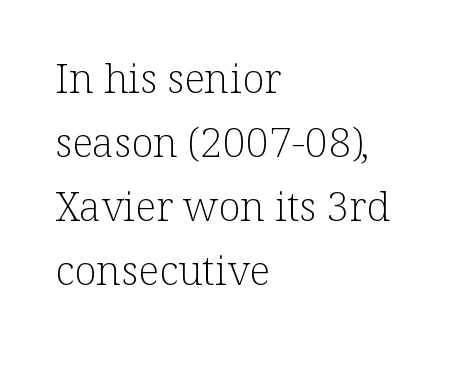
{"serif": "yes", "italic": "no", "bold": "no", "weight": "light", "width": "normal", "stroke_contrast": "low", "x_height": "medium", "monospaced": "no", "underline": "no", "align": "left", "line_spacing": "normal", "line_spacing_ratio": 1.56, "letter_spacing": "normal", "letter_spacing_em": 0.0, "glyph_px": 41}
